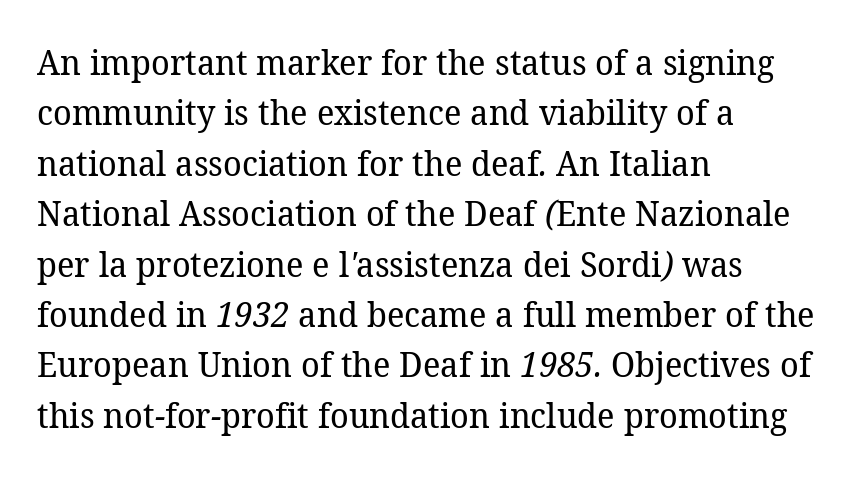
Does the copy run flush right? No — it runs flush left. No chunkiness to these letters — they're not bold. You can tell from the footed stems that serif type was used. The horizontal fit of the characters is conventional and even. Check the space under the baseline: it is left empty. A normal amount of white space separates one row of letters from the next.
